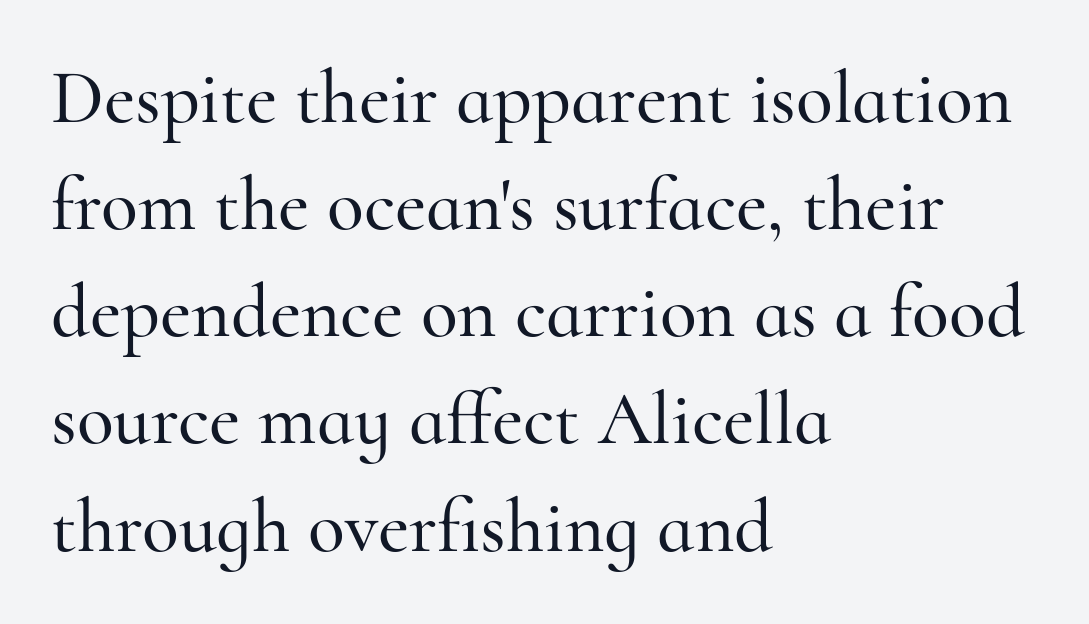
Italic? Not at all — the glyphs are vertical. Nobody drew a line under any word here. Inter-character spacing is left at the font's built-in metrics. These lines are set flush left with a ragged right edge.
